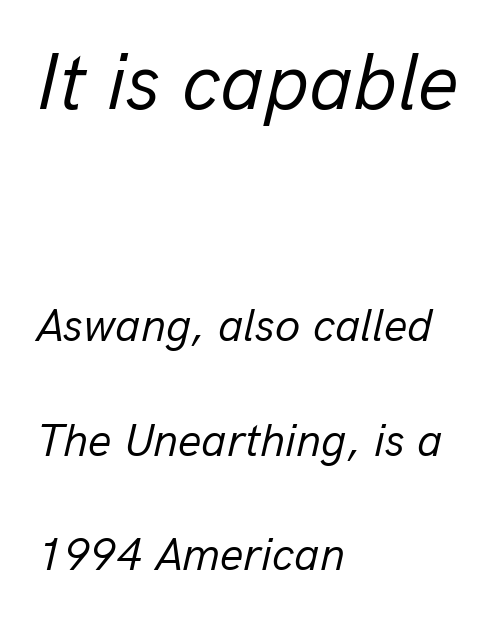
{"italic": "yes", "lean": "right", "slant_degrees": 13, "bold": "no", "weight": "regular", "width": "normal", "stroke_contrast": "low", "x_height": "medium", "monospaced": "no", "underline": "no", "align": "left", "line_spacing": "loose", "line_spacing_ratio": 2.49, "letter_spacing": "normal", "letter_spacing_em": 0.0, "larger_block": "first", "size_ratio": 1.74, "glyph_px": 80}
